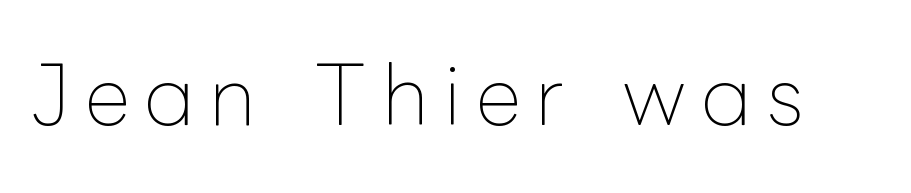
The image shows 79 px thin type, upright; set not underlined; low stroke contrast and a medium x-height.
